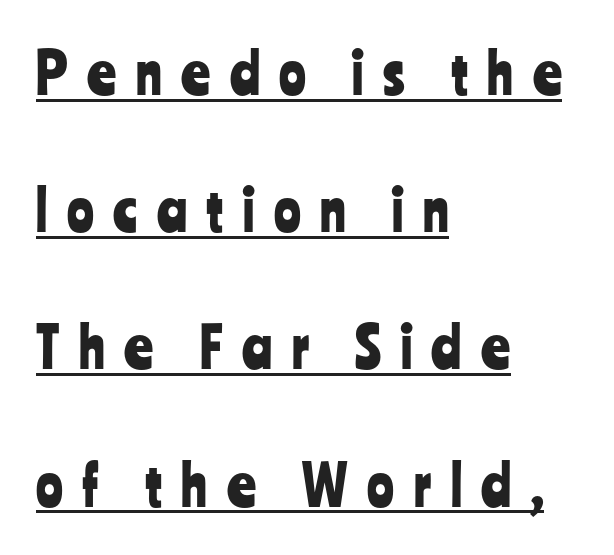
The letterforms stand isolated, each surrounded by extra space. Visually the block forms a straight wall on the left and a jagged coastline on the right. Descenders here cross a horizontal rule under the line. These lines are rendered in a variable-pitch font.
